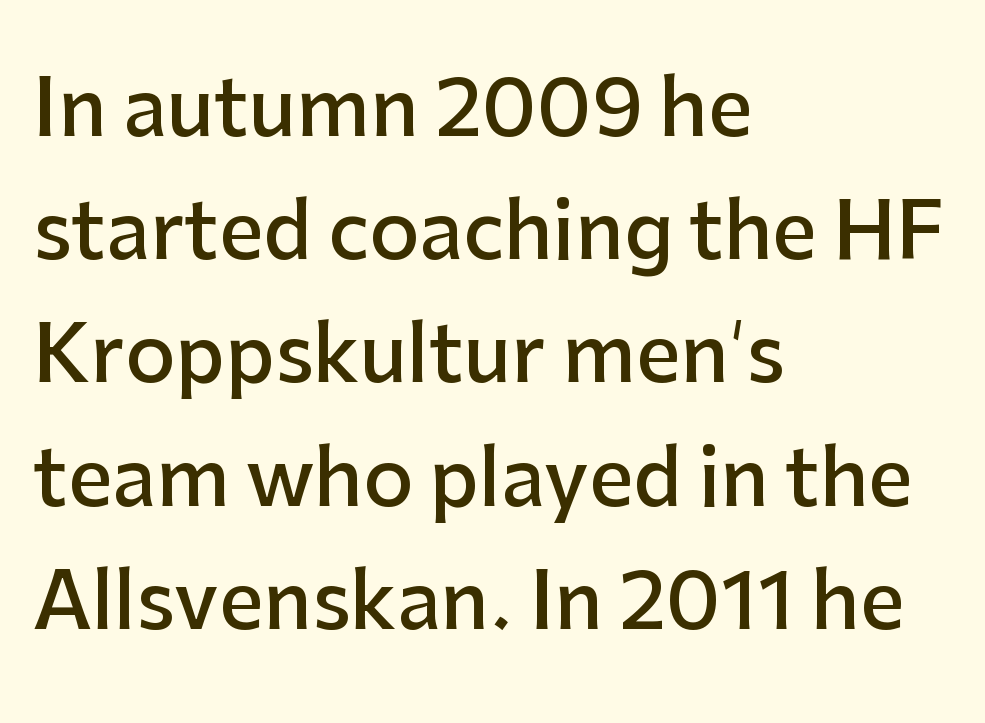
The image shows 78 px semibold sans-serif type, upright; set left-aligned, normal line spacing (1.58x), normal letter spacing, not underlined; low stroke contrast and a medium x-height.
